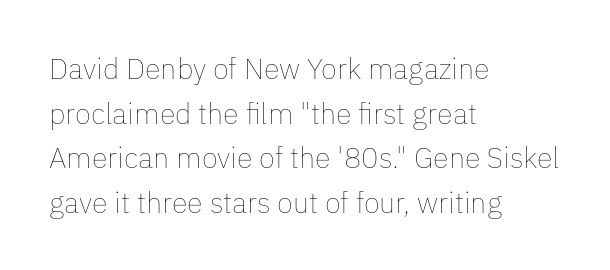
The image shows 29 px thin type, upright; set left-aligned, normal line spacing (1.54x), normal letter spacing, not underlined; low stroke contrast and a medium x-height.
